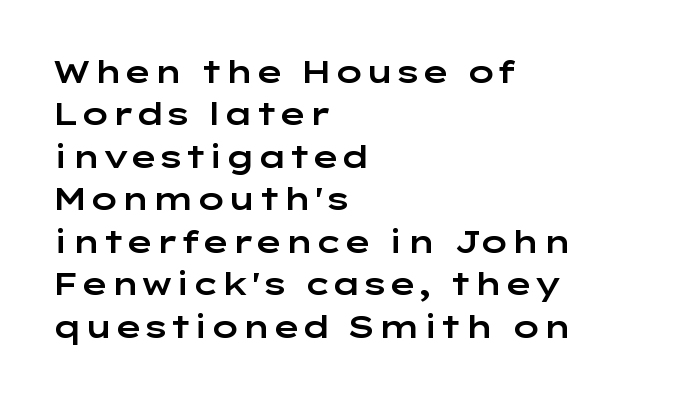
The image shows 31 px wide sans-serif type, upright; set left-aligned, normal line spacing (1.37x), normal letter spacing, not underlined; low stroke contrast and a medium x-height.
